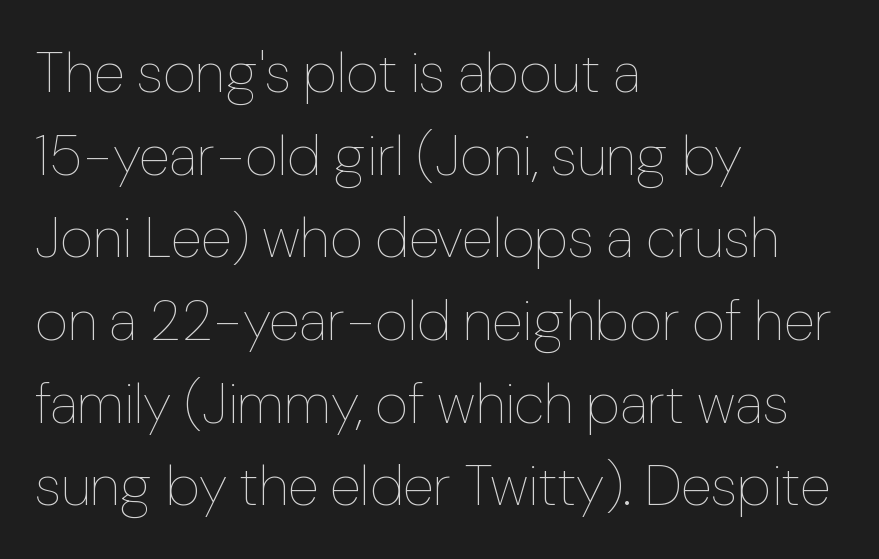
{"italic": "no", "bold": "no", "weight": "thin", "width": "normal", "stroke_contrast": "low", "x_height": "medium", "monospaced": "no", "underline": "no", "align": "left", "line_spacing": "normal", "line_spacing_ratio": 1.45, "letter_spacing": "normal", "letter_spacing_em": 0.0, "glyph_px": 57}
